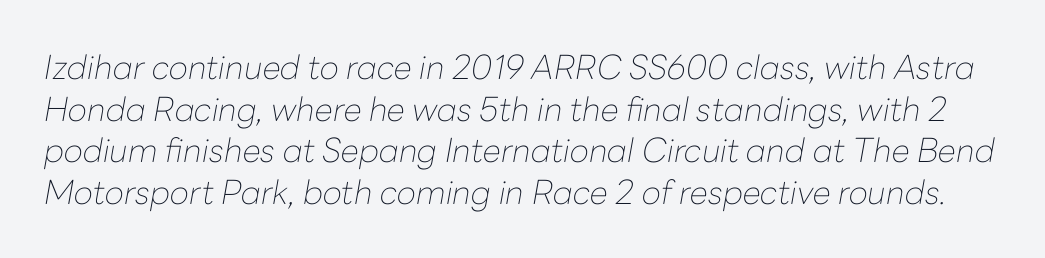
Italic? Definitely — the glyphs are oblique. Students, observe: this is what conventionally led text looks like. The strip under each line holds only bare page. Think of a printed novel: that variable character pitch is what you see here. Tracking value appears to be zero — textbook default spacing.
